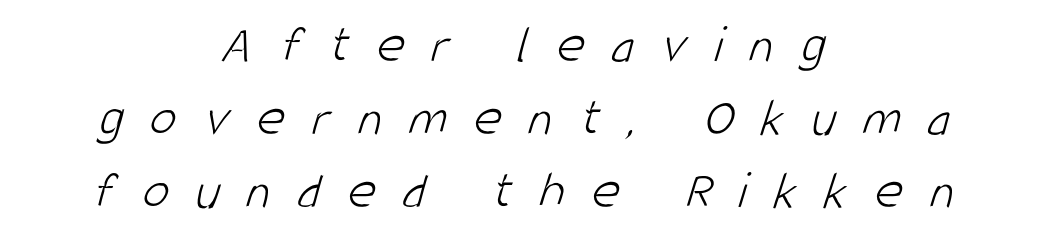
{"serif": "no", "bold": "no", "weight": "light", "width": "condensed", "stroke_contrast": "low", "x_height": "large", "monospaced": "no", "underline": "no", "align": "center", "line_spacing": "normal", "line_spacing_ratio": 1.35, "letter_spacing": "wide", "letter_spacing_em": 0.5, "glyph_px": 54}
